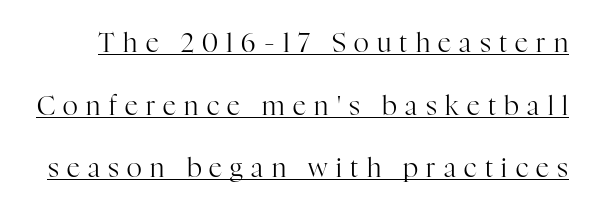
Italic: no, the glyphs are upright roman. Heaviness? Minimal to ordinary, like unemphasized prose. The lines are spread far apart with generous leading. The passage shown has open, widely tracked lettering throughout. Each line of the rendering has a horizontal stroke beneath the glyphs.
